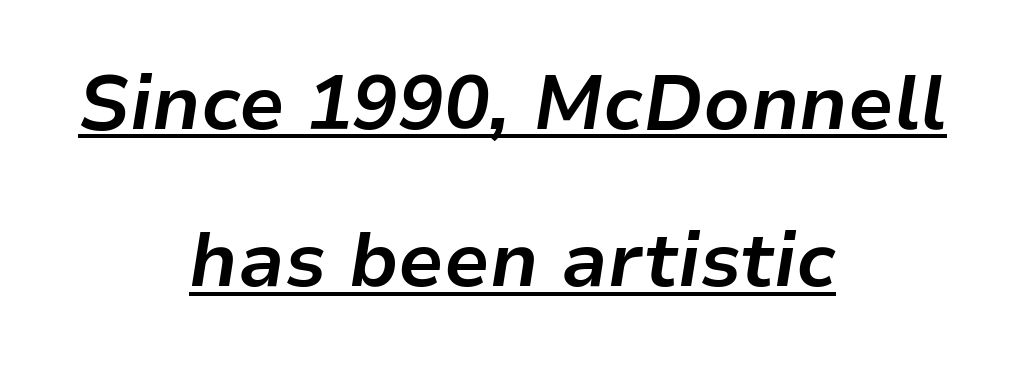
Q: Is the text bold? A: Yes.
Q: Is the text italic (slanted)? A: Yes, it leans right by about 9 degrees.
Q: Is the text underlined? A: Yes.
Q: How is the paragraph aligned? A: Centered.
Q: Is the spacing between letters normal or unusually wide? A: Normal.
Q: Is the spacing between lines tight, normal or loose? A: Loose.
Q: Width (condensed, normal, or wide)? A: Normal.
Q: Stroke contrast? A: Low.
Q: x-height? A: Medium.
Q: Monospaced? A: No.
